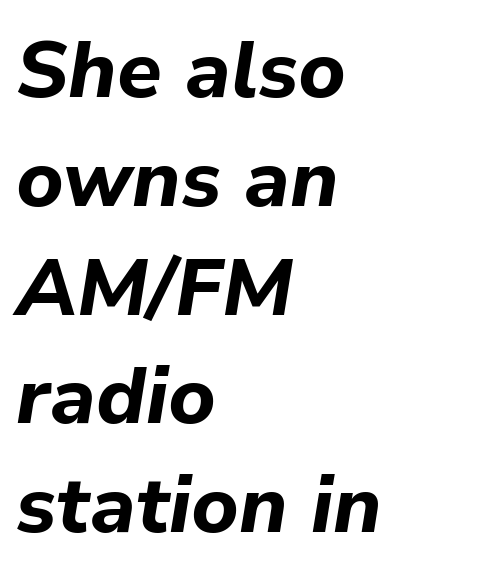
{"italic": "yes", "lean": "right", "slant_degrees": 9, "bold": "yes", "weight": "bold", "width": "normal", "stroke_contrast": "low", "x_height": "medium", "monospaced": "no", "underline": "no", "align": "left", "line_spacing": "normal", "line_spacing_ratio": 1.36, "letter_spacing": "normal", "letter_spacing_em": 0.0, "glyph_px": 80}
